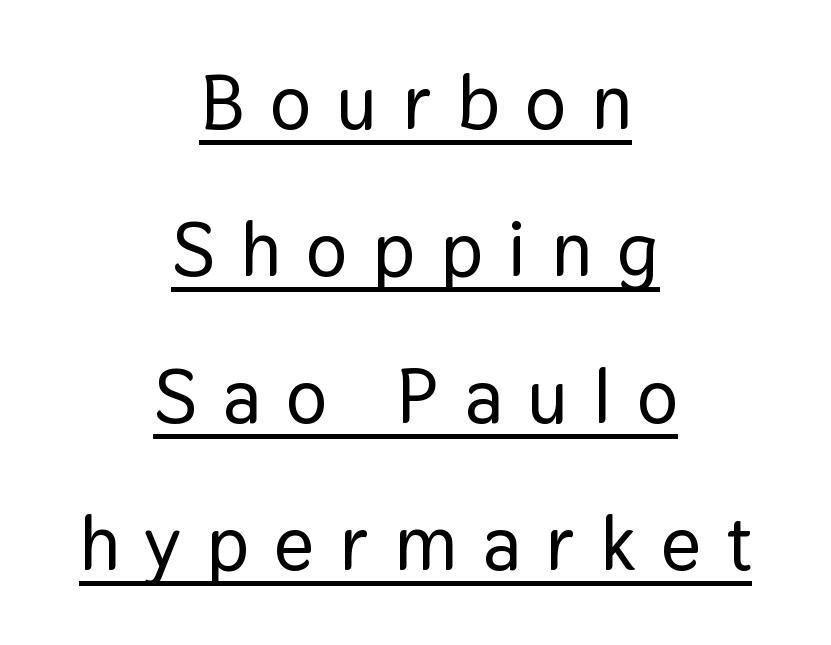
Q: Is the text italic (slanted)? A: No, it is upright.
Q: Is the typeface a serif or a sans-serif typeface? A: Sans-serif.
Q: Is the text underlined? A: Yes.
Q: How is the paragraph aligned? A: Centered.
Q: Is the spacing between letters normal or unusually wide? A: Unusually wide.
Q: Is the spacing between lines tight, normal or loose? A: Loose.
Q: Width (condensed, normal, or wide)? A: Normal.
Q: Stroke contrast? A: Low.
Q: x-height? A: Medium.
Q: Monospaced? A: No.
